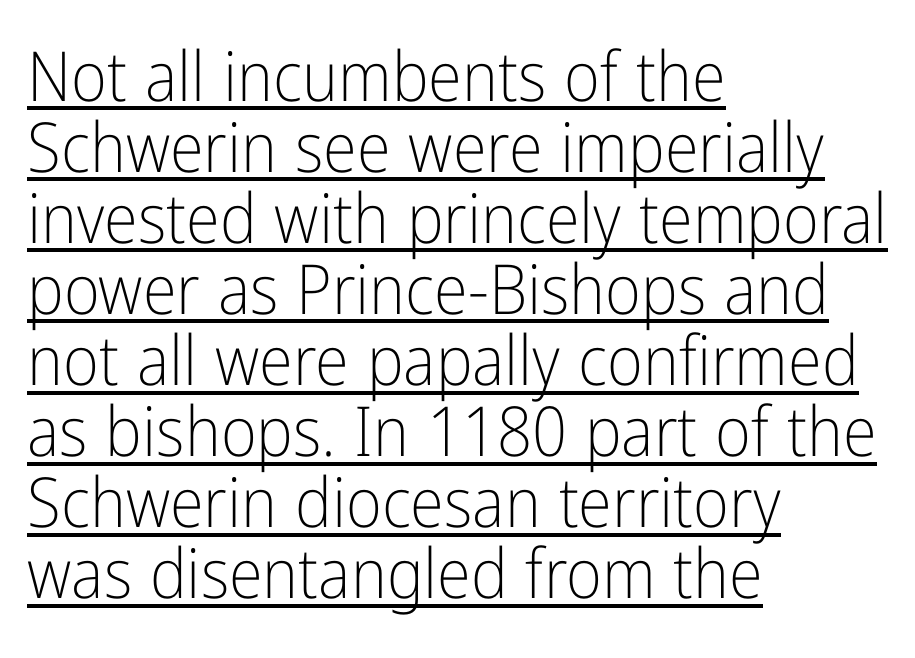
Q: Is the text bold? A: No.
Q: Is the text italic (slanted)? A: No, it is upright.
Q: Is the typeface a serif or a sans-serif typeface? A: Sans-serif.
Q: Is the text underlined? A: Yes.
Q: How is the paragraph aligned? A: Left-aligned.
Q: Is the spacing between letters normal or unusually wide? A: Normal.
Q: Is the spacing between lines tight, normal or loose? A: Tight.
Q: Width (condensed, normal, or wide)? A: Condensed.
Q: Stroke contrast? A: Low.
Q: x-height? A: Medium.
Q: Monospaced? A: No.
